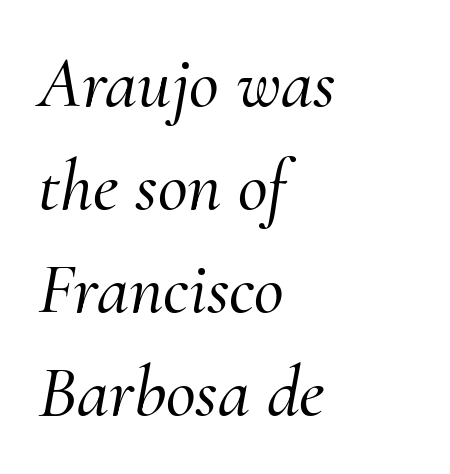
{"serif": "yes", "italic": "yes", "lean": "right", "slant_degrees": 10, "width": "normal", "stroke_contrast": "medium", "x_height": "small", "monospaced": "no", "underline": "no", "align": "left", "line_spacing": "normal", "line_spacing_ratio": 1.41, "letter_spacing": "normal", "letter_spacing_em": 0.0, "glyph_px": 73}
